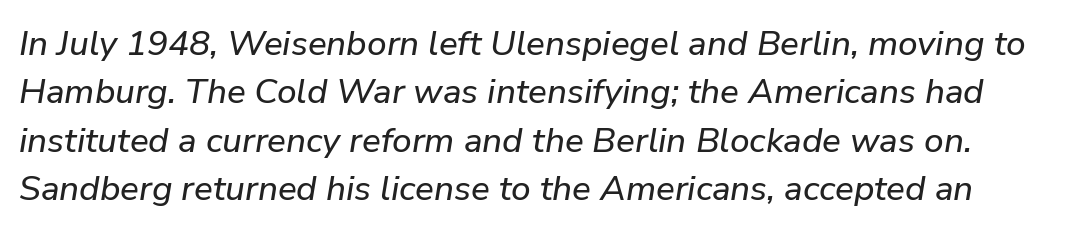
Q: Is the text italic (slanted)? A: Yes, it leans right by about 9 degrees.
Q: Is the text underlined? A: No.
Q: Is the spacing between letters normal or unusually wide? A: Normal.
Q: Is the spacing between lines tight, normal or loose? A: Normal.
Q: Width (condensed, normal, or wide)? A: Normal.
Q: Stroke contrast? A: Low.
Q: x-height? A: Medium.
Q: Monospaced? A: No.
